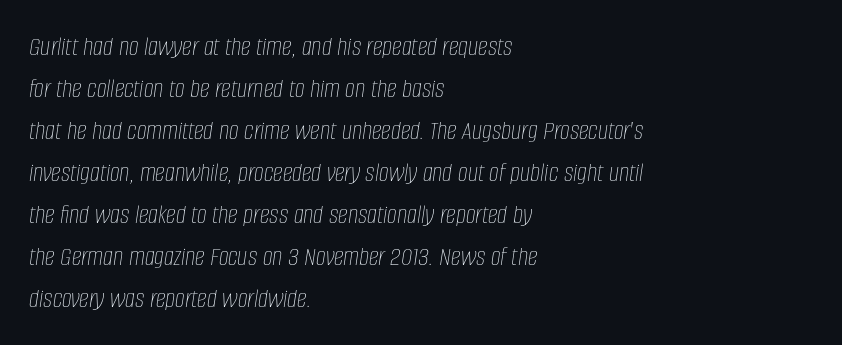
Q: Is the text bold? A: No.
Q: Is the text italic (slanted)? A: Yes, it leans right by about 8 degrees.
Q: Is the text underlined? A: No.
Q: How is the paragraph aligned? A: Left-aligned.
Q: Is the spacing between letters normal or unusually wide? A: Normal.
Q: Is the spacing between lines tight, normal or loose? A: Normal.
Q: Width (condensed, normal, or wide)? A: Condensed.
Q: Stroke contrast? A: Low.
Q: x-height? A: Large.
Q: Monospaced? A: No.
